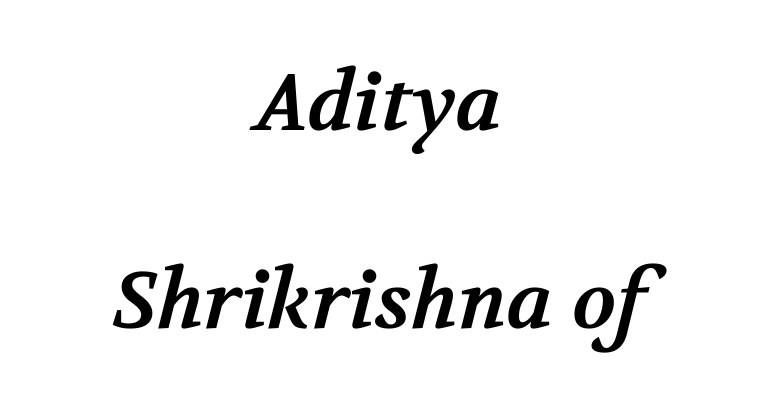
Plain, unruled lines of type. The characters look thick and weighty, a clear bold. The lines are quadded center. How are the letters spaced? Ordinarily, with no added tracking.
